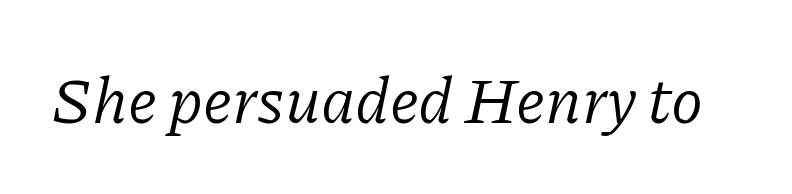
Q: Is the text bold? A: No.
Q: Is the text italic (slanted)? A: Yes, it leans right by about 11 degrees.
Q: Is the typeface a serif or a sans-serif typeface? A: Serif.
Q: Is the text underlined? A: No.
Q: Is the spacing between letters normal or unusually wide? A: Normal.
Q: Width (condensed, normal, or wide)? A: Normal.
Q: Stroke contrast? A: Low.
Q: x-height? A: Medium.
Q: Monospaced? A: No.
